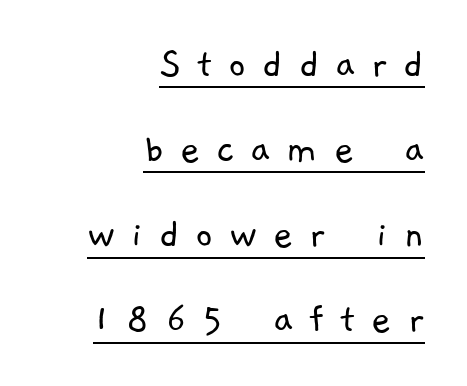
The image shows 43 px light sans-serif type; set right-aligned, loose line spacing (1.98x), unusually wide letter spacing (+0.37 em), underlined; low stroke contrast and a medium x-height.
